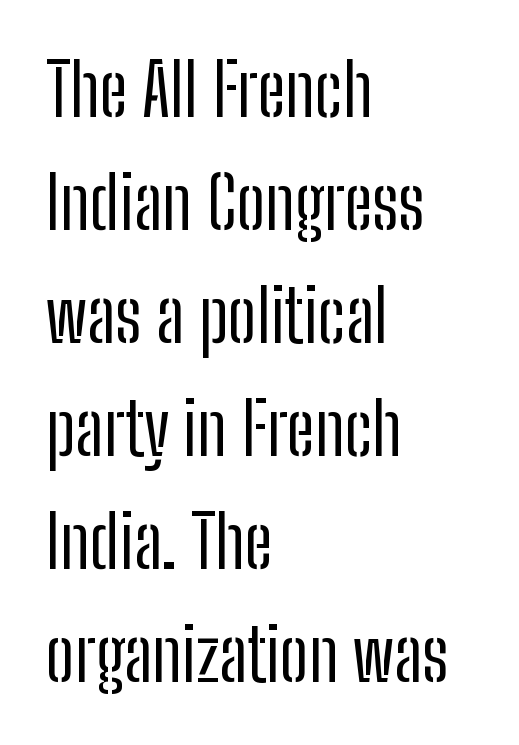
The image shows 72 px regular-weight, condensed sans-serif type, upright; set left-aligned, normal line spacing (1.57x), normal letter spacing, not underlined; low stroke contrast and a medium x-height.
